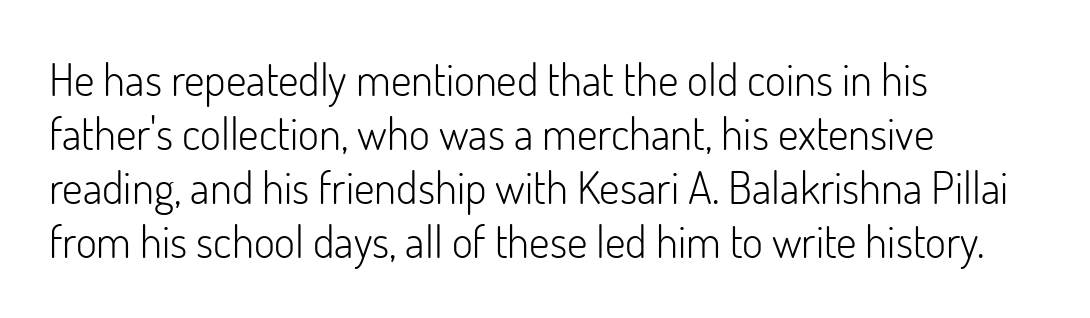
Q: Is the text bold? A: No.
Q: Is the text italic (slanted)? A: No, it is upright.
Q: Is the typeface a serif or a sans-serif typeface? A: Sans-serif.
Q: Is the text underlined? A: No.
Q: How is the paragraph aligned? A: Left-aligned.
Q: Is the spacing between letters normal or unusually wide? A: Normal.
Q: Width (condensed, normal, or wide)? A: Normal.
Q: Stroke contrast? A: Low.
Q: x-height? A: Small.
Q: Monospaced? A: No.
